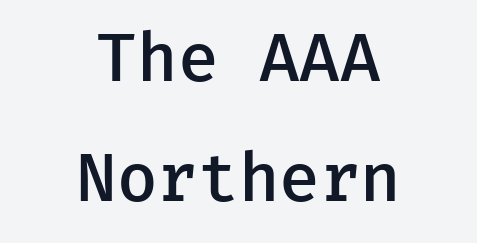
Type style note: lacks serifs. Spacing verdict: monospaced, one width for all characters. Italic? Not at all — the glyphs are vertical. Bare-footed words on every line. Slightly chunky letters — semibold, I'd say, not full bold. The compositor balanced each line on the midline.
